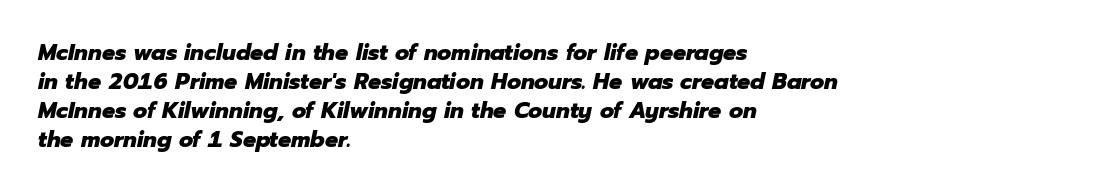
Q: Is the text bold? A: Yes.
Q: Is the text italic (slanted)? A: Yes, it leans right by about 12 degrees.
Q: Is the text underlined? A: No.
Q: How is the paragraph aligned? A: Left-aligned.
Q: Is the spacing between letters normal or unusually wide? A: Normal.
Q: Is the spacing between lines tight, normal or loose? A: Normal.
